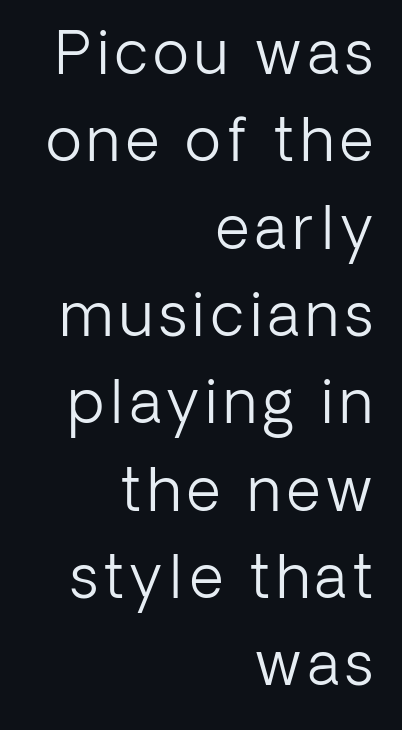
{"serif": "no", "italic": "no", "bold": "no", "weight": "light", "width": "normal", "stroke_contrast": "low", "x_height": "medium", "monospaced": "no", "underline": "no", "align": "right", "line_spacing": "normal", "line_spacing_ratio": 1.48, "glyph_px": 59}
